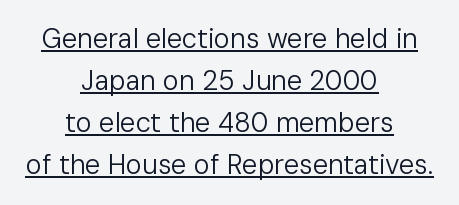
The image shows 27 px text type, upright; set centered, normal line spacing (1.56x), normal letter spacing, underlined.
